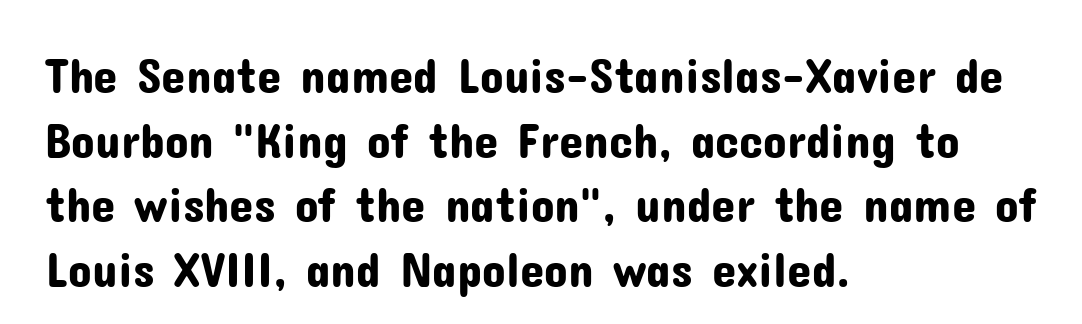
Q: Is the text italic (slanted)? A: No, it is upright.
Q: Is the typeface a serif or a sans-serif typeface? A: Sans-serif.
Q: Is the text underlined? A: No.
Q: How is the paragraph aligned? A: Left-aligned.
Q: Is the spacing between letters normal or unusually wide? A: Normal.
Q: Is the spacing between lines tight, normal or loose? A: Normal.
Q: Width (condensed, normal, or wide)? A: Normal.
Q: Stroke contrast? A: Low.
Q: x-height? A: Medium.
Q: Monospaced? A: No.
